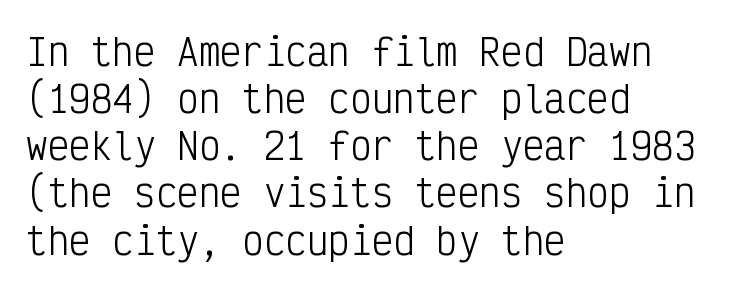
{"serif": "no", "italic": "no", "bold": "no", "weight": "light", "width": "condensed", "stroke_contrast": "low", "x_height": "medium", "monospaced": "yes", "underline": "no", "align": "left", "line_spacing": "normal", "line_spacing_ratio": 1.31, "letter_spacing": "normal", "letter_spacing_em": 0.0, "glyph_px": 36}
